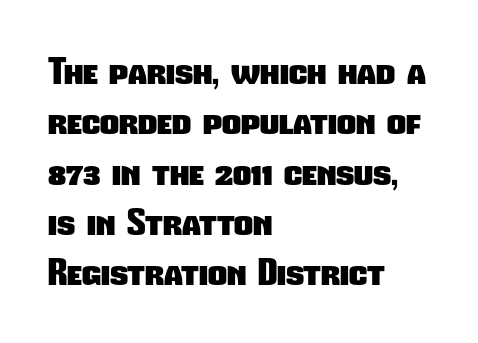
The image shows 37 px heavy, condensed sans-serif type; set left-aligned, normal line spacing (1.36x), normal letter spacing, not underlined; low stroke contrast and a medium x-height.
